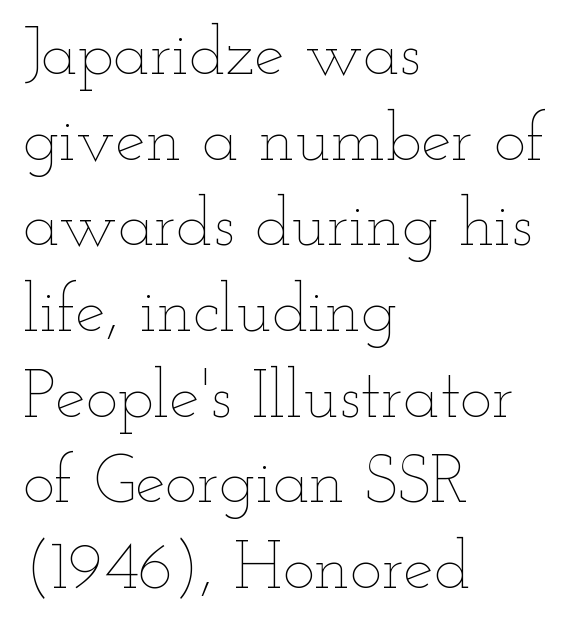
{"italic": "no", "bold": "no", "weight": "thin", "width": "wide", "stroke_contrast": "low", "x_height": "small", "monospaced": "no", "underline": "no", "align": "left", "line_spacing": "normal", "line_spacing_ratio": 1.26, "letter_spacing": "normal", "letter_spacing_em": 0.0, "glyph_px": 68}
